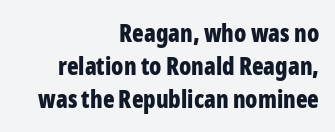
The image shows 24 px bold type, upright; set right-aligned, normal line spacing (1.37x), normal letter spacing, not underlined.
